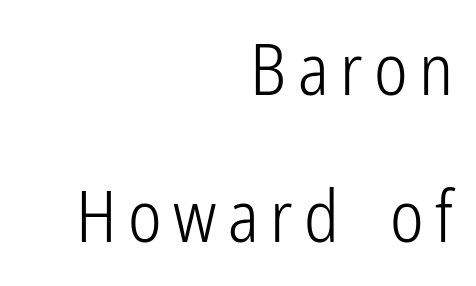
Q: Is the text bold? A: No.
Q: Is the text italic (slanted)? A: No, it is upright.
Q: Is the typeface a serif or a sans-serif typeface? A: Sans-serif.
Q: Is the text underlined? A: No.
Q: How is the paragraph aligned? A: Right-aligned.
Q: Is the spacing between lines tight, normal or loose? A: Loose.
Q: Width (condensed, normal, or wide)? A: Condensed.
Q: Stroke contrast? A: Low.
Q: x-height? A: Medium.
Q: Monospaced? A: No.
